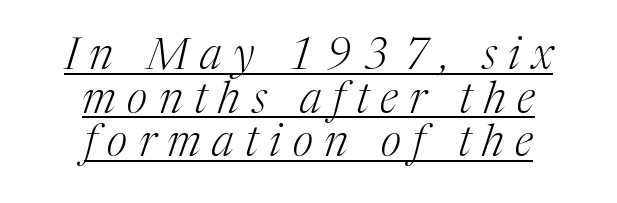
Type style note: has serifs. The line-height multiplier appears low, near solid setting. These characters rest on top of a visible drawn line. This rendering widens character spacing well past its baseline value. A typesetter would call this proportional, since set widths differ per character. Caption: multi-line text, centered on the measure.
